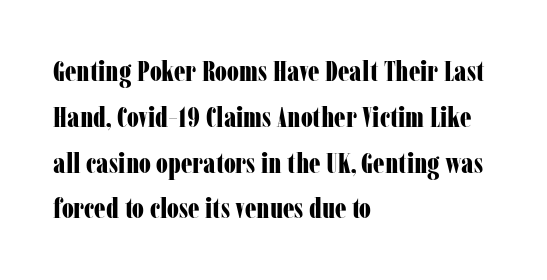
The image shows 29 px bold, condensed serif type, upright; set left-aligned, normal line spacing (1.58x), normal letter spacing, not underlined; low stroke contrast and a medium x-height.
